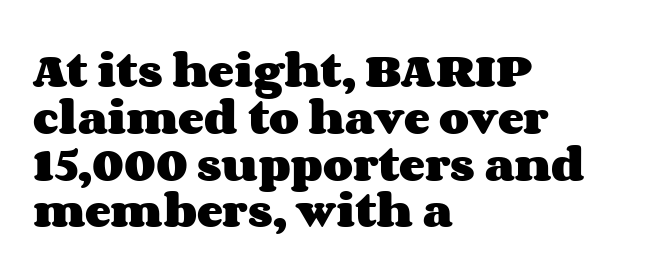
Bare-footed words on every line. Strong, thick strokes mark this as bold type. Tall strokes in this sample are plumb rather than angled. What stands out about the letter spacing? Nothing — it is the standard amount.
